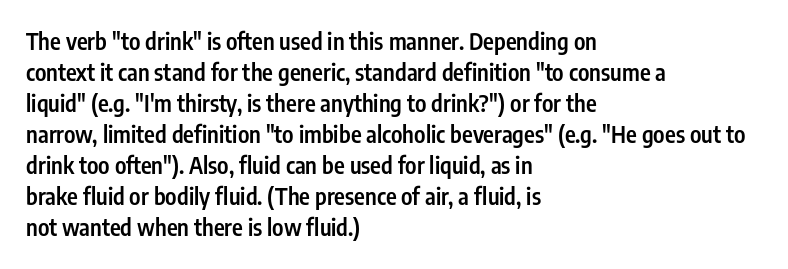
{"italic": "no", "bold": "semi", "underline": "no", "align": "left", "line_spacing": "normal", "line_spacing_ratio": 1.35, "letter_spacing": "normal", "letter_spacing_em": 0.0, "glyph_px": 23}
